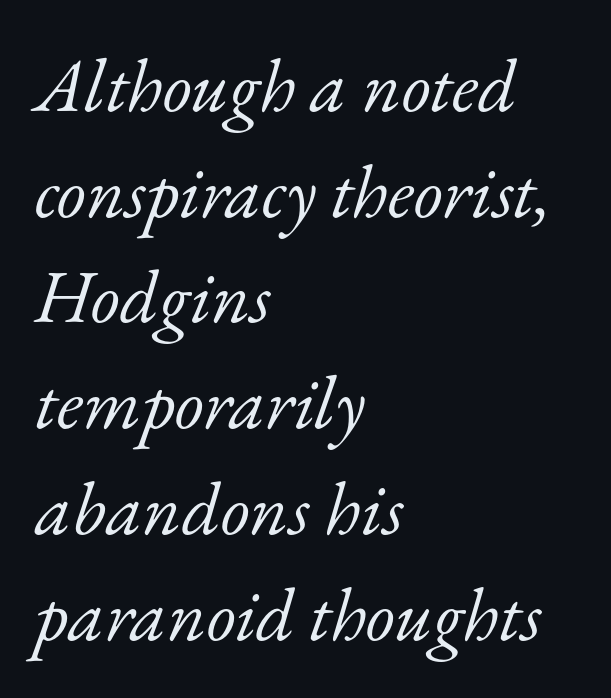
Q: Is the text bold? A: No.
Q: Is the text italic (slanted)? A: Yes, it leans right by about 17 degrees.
Q: Is the typeface a serif or a sans-serif typeface? A: Serif.
Q: Is the text underlined? A: No.
Q: How is the paragraph aligned? A: Left-aligned.
Q: Is the spacing between letters normal or unusually wide? A: Normal.
Q: Is the spacing between lines tight, normal or loose? A: Normal.
Q: Width (condensed, normal, or wide)? A: Normal.
Q: Stroke contrast? A: Low.
Q: x-height? A: Small.
Q: Monospaced? A: No.
